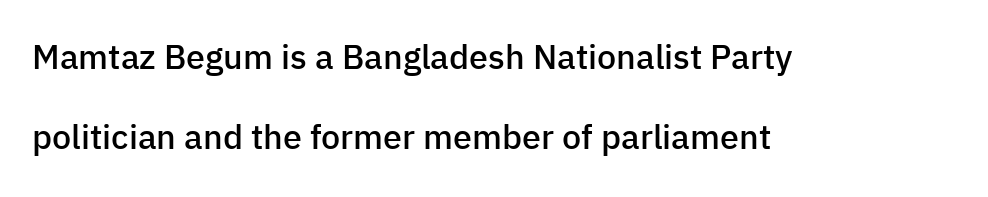
The image shows 34 px semibold sans-serif type, upright; set left-aligned, loose line spacing (2.36x), normal letter spacing, not underlined; low stroke contrast and a medium x-height.
